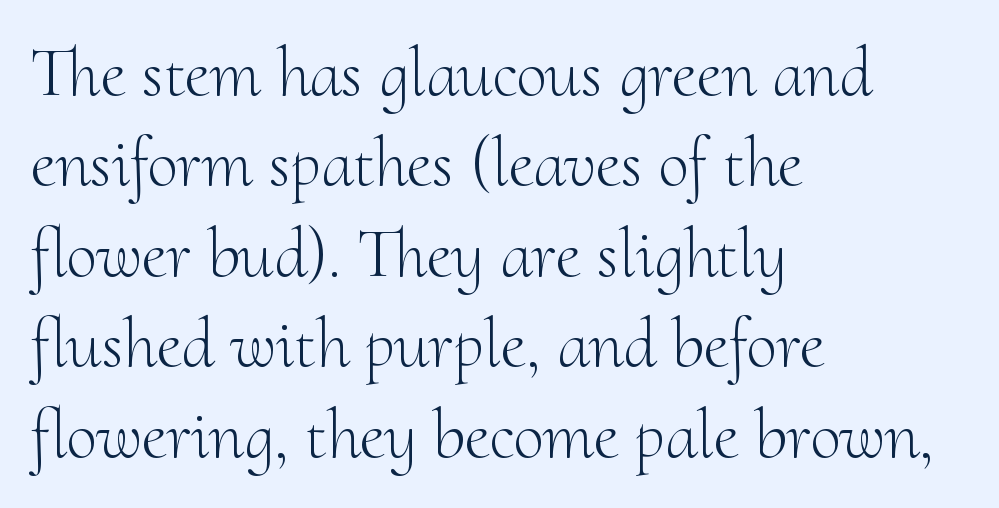
{"serif": "yes", "italic": "no", "bold": "no", "weight": "light", "width": "normal", "stroke_contrast": "medium", "x_height": "small", "monospaced": "no", "underline": "no", "align": "left", "line_spacing": "normal", "line_spacing_ratio": 1.31, "letter_spacing": "normal", "letter_spacing_em": 0.0, "glyph_px": 69}
